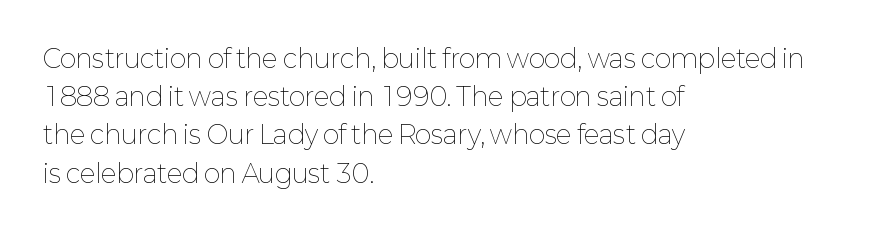
The image shows 25 px text type, upright; set left-aligned, normal line spacing (1.53x), normal letter spacing, not underlined.
